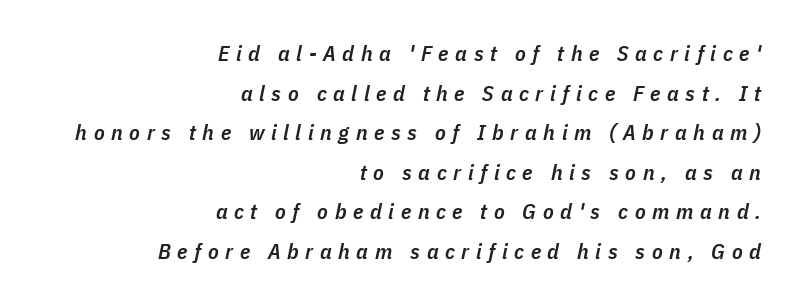
Does extra space separate the letters? Yes, quite a lot of it. Which margin do the lines hug? The right one — the left edge is uneven. This is the in-between weight designers call semibold or demi. Underline: absent. Tall strokes in this sample are angled rather than plumb.
